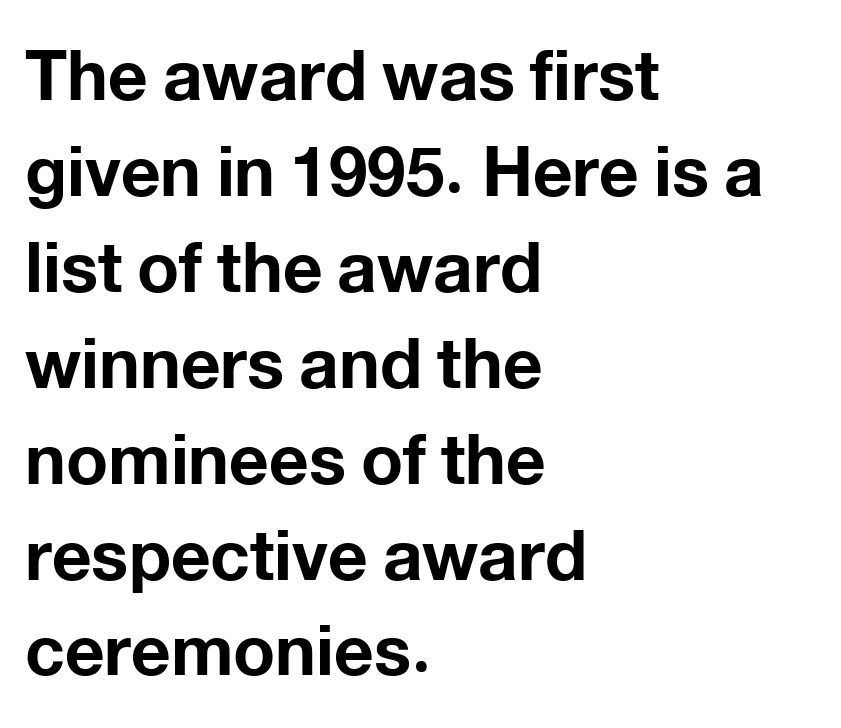
These lines are rendered in a variable-pitch font. Stroke terminals: plain, sans-serif. The compositor pushed each line to the left boundary. The leading is moderate, giving the passage an even texture. As a designer I'd log this as weight 700, bold.
